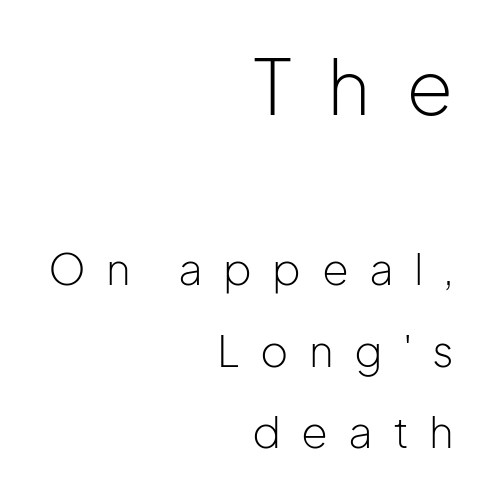
{"serif": "no", "italic": "no", "bold": "no", "weight": "light", "width": "normal", "stroke_contrast": "low", "x_height": "medium", "monospaced": "no", "underline": "no", "align": "right", "line_spacing_ratio": 1.89, "letter_spacing": "wide", "letter_spacing_em": 0.47, "larger_block": "first", "size_ratio": 1.77, "glyph_px": 76}
